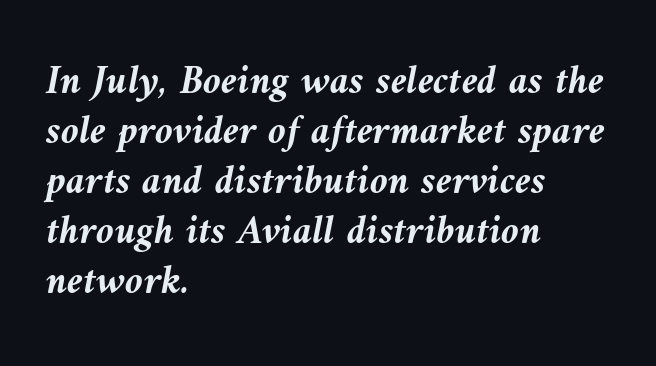
Looks like regular typesetting: each glyph gets only the width it needs. The gaps between neighbouring characters are ordinary and unremarkable. Horizontal alignment here is leftward, the default for most running prose. An italicized treatment has been applied to the whole sample. The typesetting leans heavy: a genuine bold. Letters rest on an invisible, unmarked baseline.
